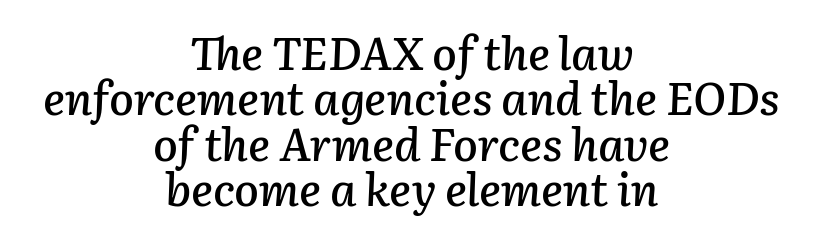
The image shows 45 px text type, italic (leaning right); set centered, tight line spacing (1.01x), normal letter spacing, not underlined; low stroke contrast and a medium x-height.
